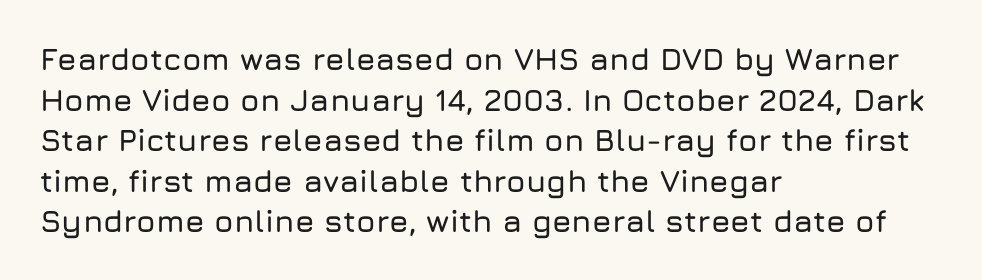
Q: Is the text italic (slanted)? A: No, it is upright.
Q: Is the typeface a serif or a sans-serif typeface? A: Sans-serif.
Q: Is the text underlined? A: No.
Q: How is the paragraph aligned? A: Left-aligned.
Q: Is the spacing between letters normal or unusually wide? A: Normal.
Q: Is the spacing between lines tight, normal or loose? A: Normal.
Q: Width (condensed, normal, or wide)? A: Normal.
Q: Stroke contrast? A: Low.
Q: x-height? A: Medium.
Q: Monospaced? A: No.
